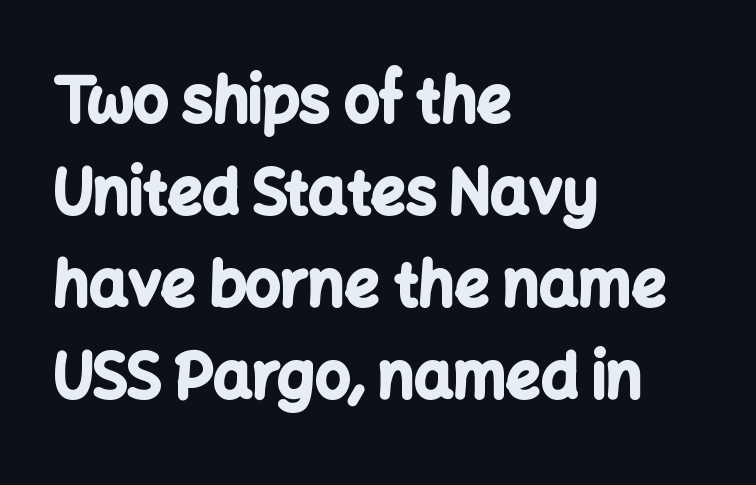
The image shows 61 px bold sans-serif type, upright; set left-aligned, normal line spacing (1.51x), normal letter spacing, not underlined; low stroke contrast and a medium x-height.
